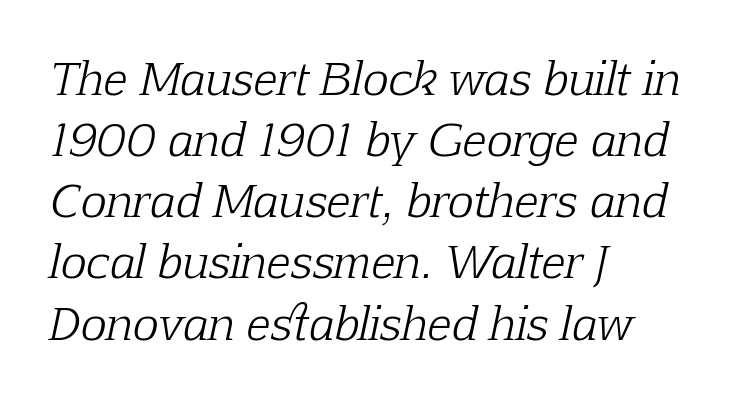
The image shows 44 px light serif type, italic (leaning right); set left-aligned, normal line spacing (1.39x), normal letter spacing, not underlined; low stroke contrast and a medium x-height.
